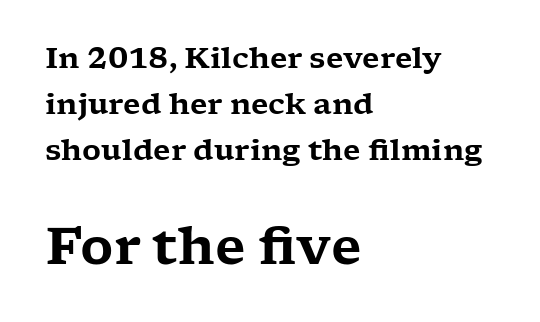
The image shows 51 px wide serif type, upright; set left-aligned, normal line spacing (1.59x), normal letter spacing, not underlined; the second (bottom) block is 1.76x larger; low stroke contrast and a medium x-height.
